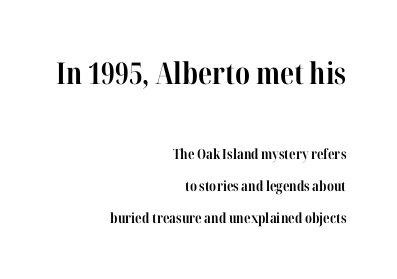
The lettering holds an erect, upright posture throughout. Does the type have serifs? Yes, each stem ends in a small foot. Line endings align vertically; line beginnings do not. Vertical spacing — loose. Has an underline been added? It has not. Heft: maximum for text — a bold.
